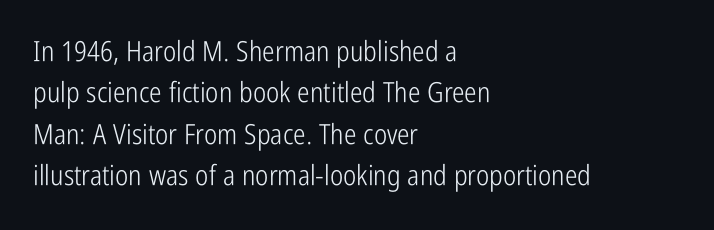
Type style note: lacks serifs. Upright lettering throughout. Which margin do the lines hug? The left one — the right edge is uneven. Heaviness? Minimal to ordinary, like unemphasized prose. A typesetter would call this proportional, since set widths differ per character.
